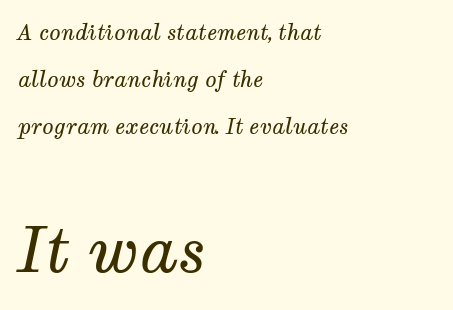
The image shows 62 px regular-weight serif type, italic (leaning right); set left-aligned, loose line spacing (2.23x), normal letter spacing, not underlined; the second (bottom) block is 2.95x larger; medium stroke contrast and a medium x-height.
